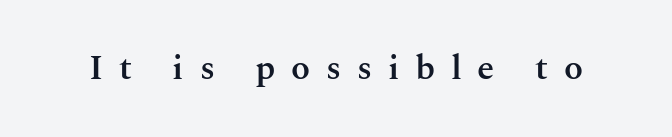
The image shows 35 px semibold serif type, upright; set unusually wide letter spacing (+0.45 em), not underlined; medium stroke contrast and a medium x-height.
